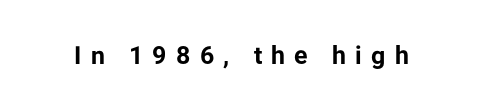
The image shows 25 px bold type, upright; set unusually wide letter spacing (+0.37 em), not underlined.
